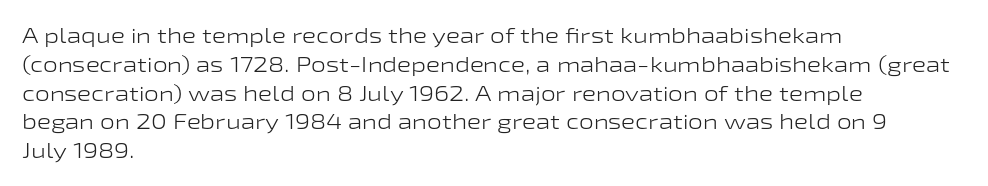
Each new line begins a customary step beneath the previous one. Stems here are at most as thick as an everyday book face. Words appear dense and cohesive because spacing is normal. Descenders hang freely into open space. The axis of the letterforms is exactly vertical.
